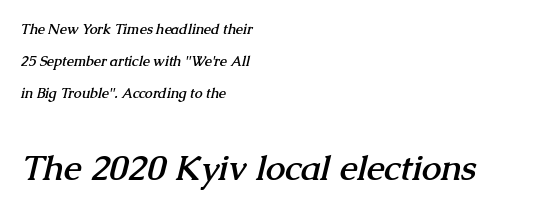
{"serif": "yes", "bold": "yes", "weight": "semibold", "width": "normal", "stroke_contrast": "medium", "x_height": "medium", "monospaced": "no", "underline": "no", "align": "left", "line_spacing": "loose", "line_spacing_ratio": 2.3, "letter_spacing": "normal", "letter_spacing_em": 0.0, "larger_block": "second", "size_ratio": 2.5, "glyph_px": 35}
